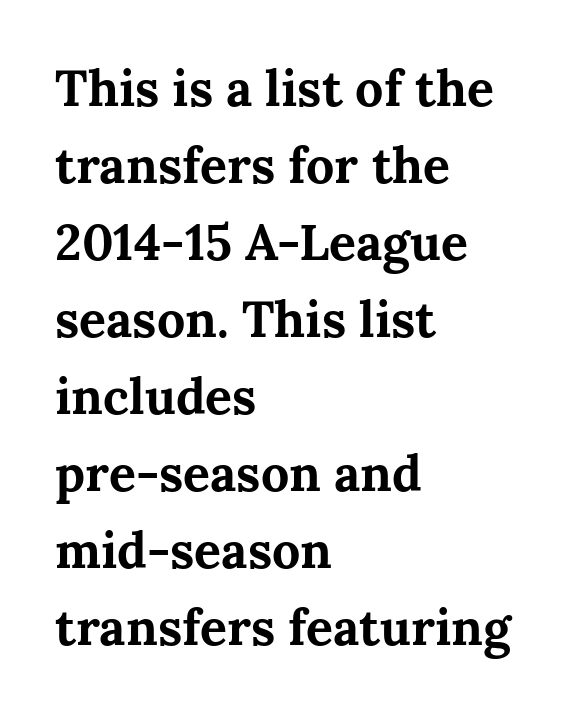
{"serif": "yes", "italic": "no", "bold": "yes", "weight": "bold", "width": "normal", "stroke_contrast": "medium", "x_height": "medium", "monospaced": "no", "underline": "no", "align": "left", "line_spacing": "normal", "line_spacing_ratio": 1.54, "letter_spacing": "normal", "letter_spacing_em": 0.0, "glyph_px": 50}
